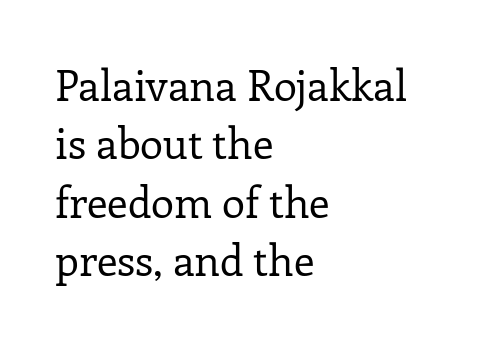
The typeface chosen for these lines features serifs. This sample has the flowing, uneven cadence of proportional lettering. The zone under the glyphs is completely vacant. Tracking here is standard; glyphs follow each other at the usual distance.
